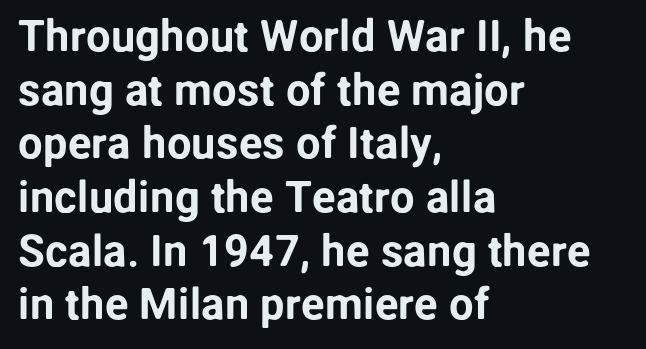
The image shows 44 px sans-serif type, upright; set left-aligned, line spacing 1.22x, normal letter spacing, not underlined; low stroke contrast and a medium x-height.
